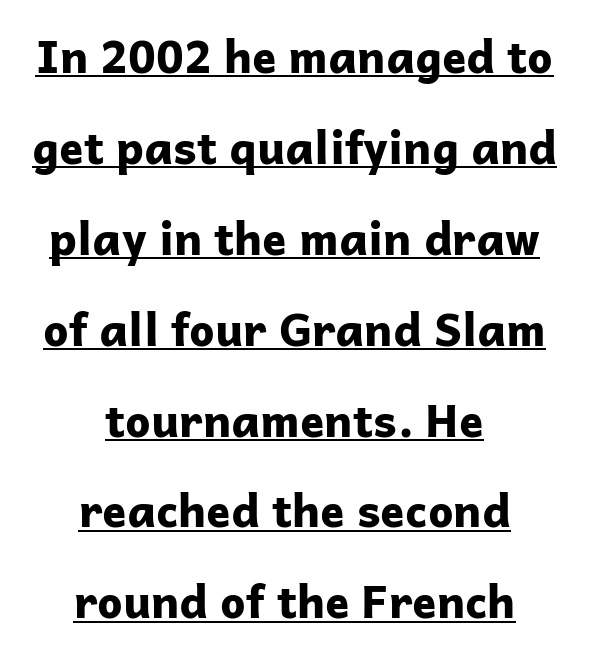
Typographically, this falls in the sans-serif category. The font is running at its bold setting. The letters advance in unequal steps, a hallmark of proportional type. Every stem runs plumb, perpendicular to the baseline. Students, observe: this is what heavily led, spacious text looks like.
